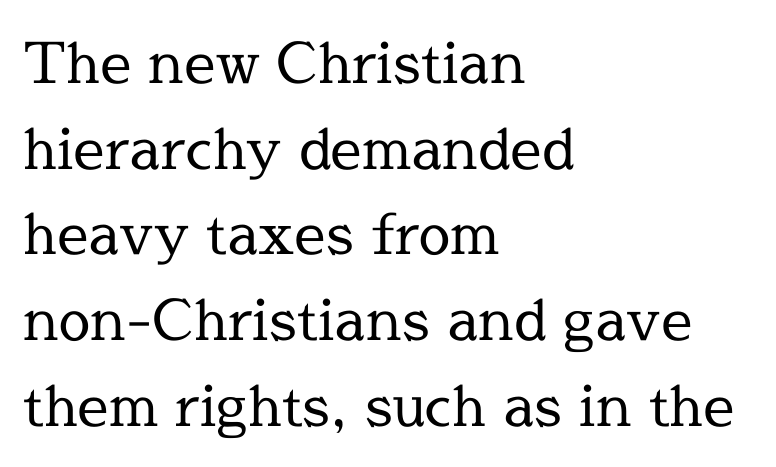
Q: Is the text bold? A: No.
Q: Is the text italic (slanted)? A: No, it is upright.
Q: Is the typeface a serif or a sans-serif typeface? A: Serif.
Q: Is the text underlined? A: No.
Q: How is the paragraph aligned? A: Left-aligned.
Q: Is the spacing between letters normal or unusually wide? A: Normal.
Q: Is the spacing between lines tight, normal or loose? A: Normal.
Q: Width (condensed, normal, or wide)? A: Normal.
Q: x-height? A: Medium.
Q: Monospaced? A: No.
